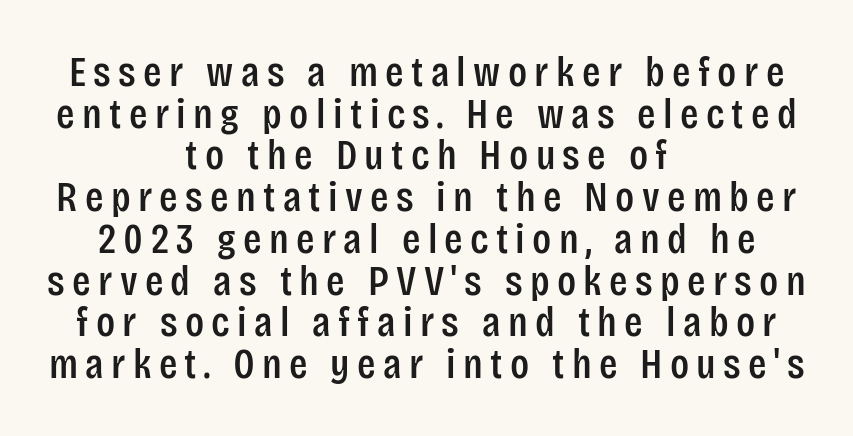
Line starts and ends both wander, symmetrically. The specimen omits any rule beneath the text block's lines. The type sits square on the baseline with zero lean. You could not count columns in this text — the font is proportionally spaced. Font category for this specimen: sans-serif.
